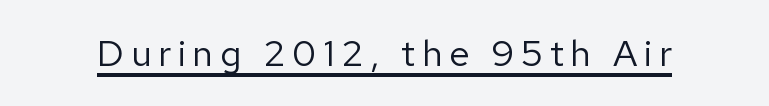
{"serif": "no", "italic": "no", "bold": "no", "weight": "regular", "width": "normal", "stroke_contrast": "low", "x_height": "medium", "monospaced": "no", "underline": "yes", "glyph_px": 37}
